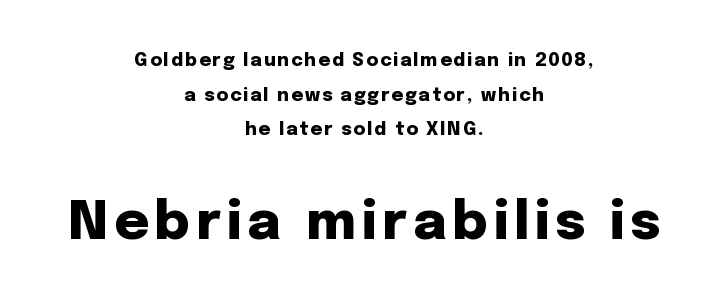
{"serif": "no", "italic": "no", "bold": "yes", "weight": "heavy", "width": "normal", "stroke_contrast": "low", "x_height": "medium", "monospaced": "no", "underline": "no", "align": "center", "line_spacing": "loose", "line_spacing_ratio": 1.92, "larger_block": "second", "size_ratio": 2.94, "glyph_px": 53}
